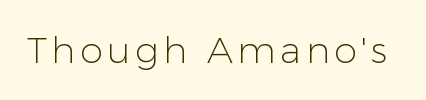
Q: Is the text bold? A: No.
Q: Is the text italic (slanted)? A: No, it is upright.
Q: Is the typeface a serif or a sans-serif typeface? A: Sans-serif.
Q: Is the text underlined? A: No.
Q: Width (condensed, normal, or wide)? A: Normal.
Q: Stroke contrast? A: Low.
Q: x-height? A: Medium.
Q: Monospaced? A: No.
